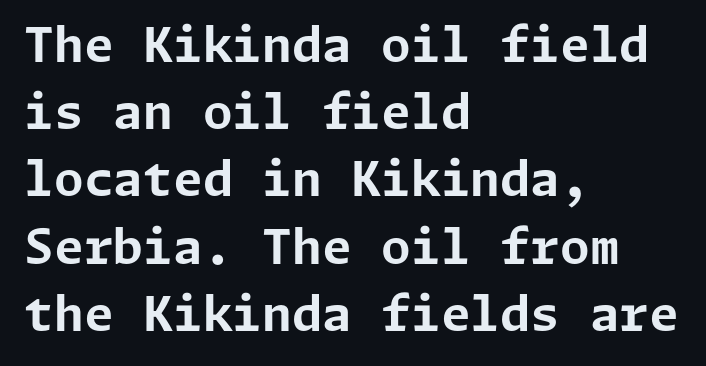
Q: Is the text bold? A: Yes.
Q: Is the text italic (slanted)? A: No, it is upright.
Q: Is the typeface a serif or a sans-serif typeface? A: Sans-serif.
Q: Is the text underlined? A: No.
Q: How is the paragraph aligned? A: Left-aligned.
Q: Is the spacing between letters normal or unusually wide? A: Normal.
Q: Is the spacing between lines tight, normal or loose? A: Normal.
Q: Width (condensed, normal, or wide)? A: Normal.
Q: Stroke contrast? A: Low.
Q: x-height? A: Medium.
